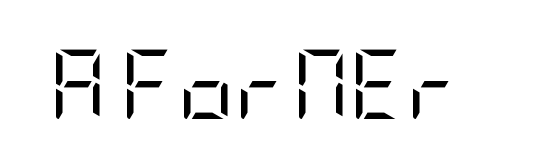
Look at the tracking — it's just the regular setting, nothing added. The words here are not underlined. It's the straight-up-and-down kind of type. The glyphs in this specimen are sans serif. The font is comparable to plain body text, perhaps lighter.
